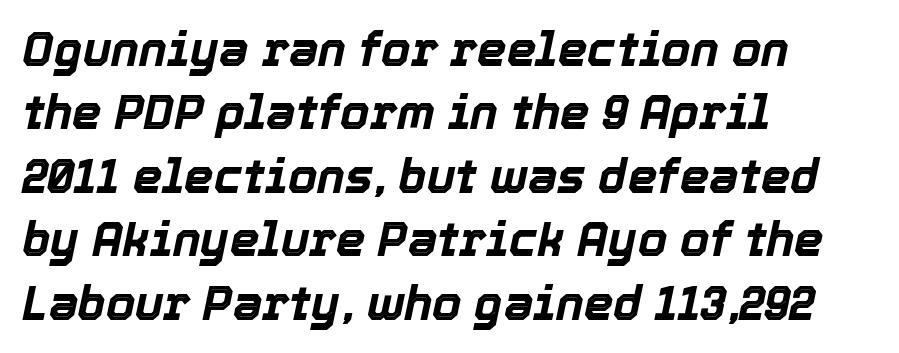
Q: Is the text bold? A: Yes.
Q: Is the text italic (slanted)? A: Yes, it leans right by about 12 degrees.
Q: Is the text underlined? A: No.
Q: How is the paragraph aligned? A: Left-aligned.
Q: Is the spacing between letters normal or unusually wide? A: Normal.
Q: Is the spacing between lines tight, normal or loose? A: Normal.
Q: Width (condensed, normal, or wide)? A: Normal.
Q: x-height? A: Medium.
Q: Monospaced? A: No.
